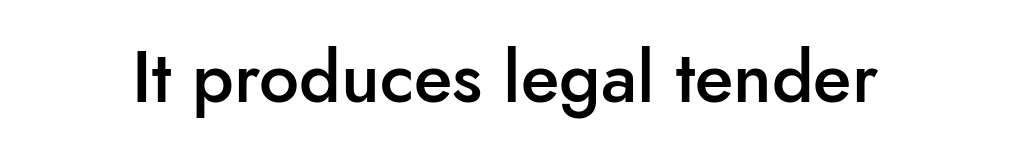
A semibold gives these letters moderate extra thickness, short of bold. Type without underlining. Nothing unusual about the tracking: characters are spaced as the font intends. This sample has the flowing, uneven cadence of proportional lettering. A sans-serif font was chosen for this passage.
